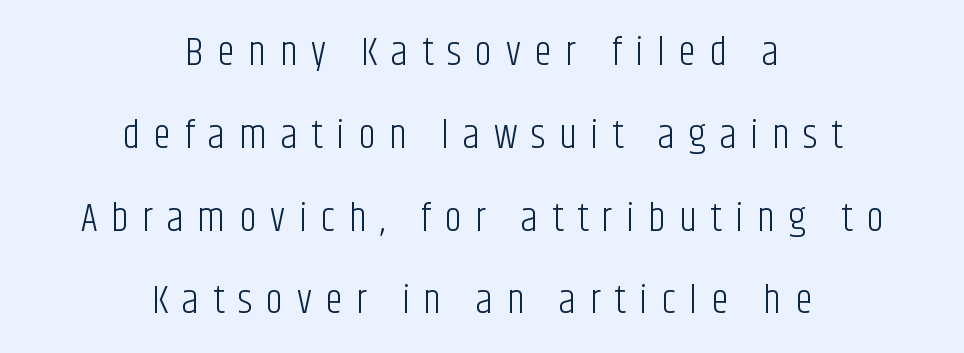
The image shows 40 px light, condensed sans-serif type, upright; set centered, loose line spacing (2.07x), unusually wide letter spacing (+0.34 em), not underlined; low stroke contrast and a large x-height.
